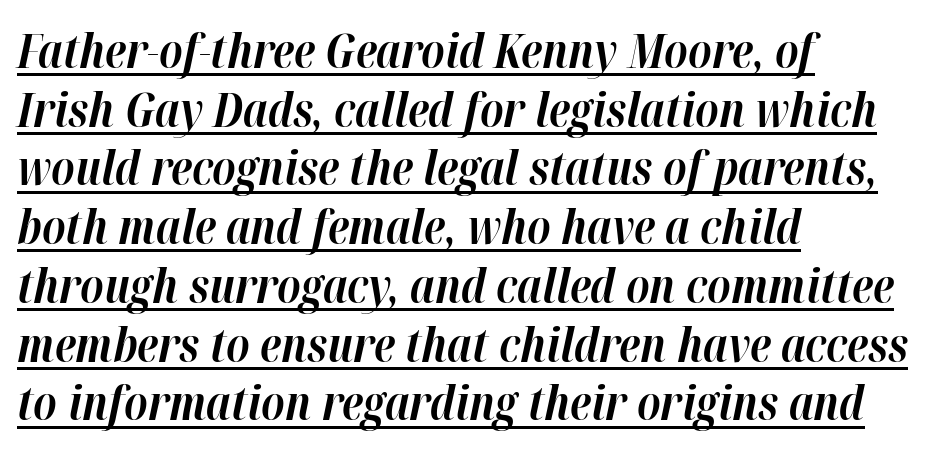
Q: Is the text bold? A: Yes.
Q: Is the text italic (slanted)? A: Yes, it leans right by about 12 degrees.
Q: Is the text underlined? A: Yes.
Q: How is the paragraph aligned? A: Left-aligned.
Q: Is the spacing between letters normal or unusually wide? A: Normal.
Q: Is the spacing between lines tight, normal or loose? A: Normal.
Q: Width (condensed, normal, or wide)? A: Normal.
Q: Stroke contrast? A: High.
Q: x-height? A: Medium.
Q: Monospaced? A: No.
